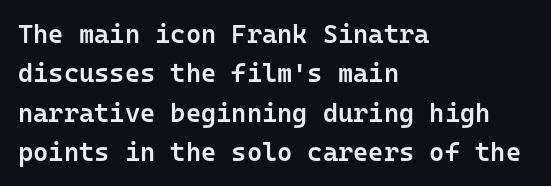
The image shows 26 px text type, upright; set left-aligned, normal line spacing (1.51x), normal letter spacing, not underlined.
